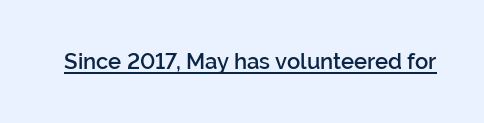
The image shows 22 px text type, upright; set normal letter spacing, underlined.
